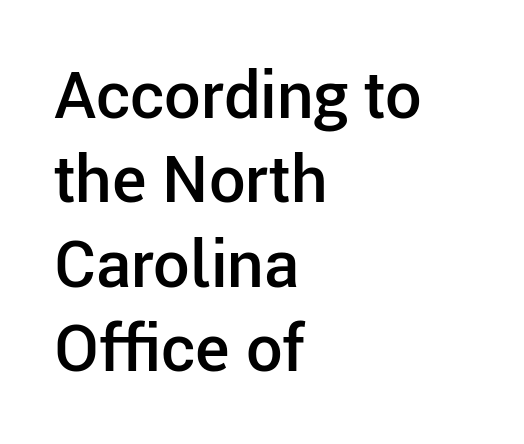
Q: Is the text bold? A: Semi-bold.
Q: Is the text italic (slanted)? A: No, it is upright.
Q: Is the typeface a serif or a sans-serif typeface? A: Sans-serif.
Q: Is the text underlined? A: No.
Q: How is the paragraph aligned? A: Left-aligned.
Q: Is the spacing between letters normal or unusually wide? A: Normal.
Q: Is the spacing between lines tight, normal or loose? A: Normal.
Q: Width (condensed, normal, or wide)? A: Normal.
Q: Stroke contrast? A: Low.
Q: x-height? A: Medium.
Q: Monospaced? A: No.
